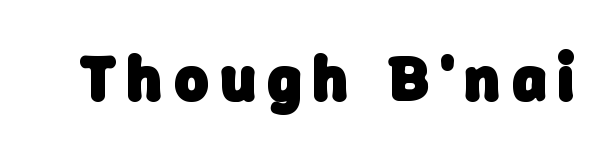
The image shows 65 px heavy sans-serif type; set not underlined; low stroke contrast and a medium x-height.
